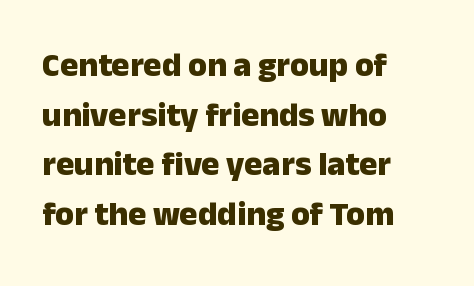
The image shows 34 px heavy sans-serif type, upright; set left-aligned, normal line spacing (1.46x), normal letter spacing, not underlined; low stroke contrast and a medium x-height.
